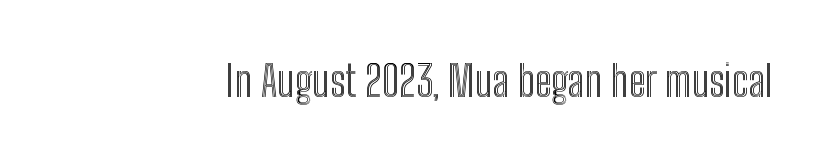
{"italic": "no", "width": "condensed", "x_height": "medium", "monospaced": "no", "underline": "no", "letter_spacing": "normal", "letter_spacing_em": 0.0, "glyph_px": 42}
